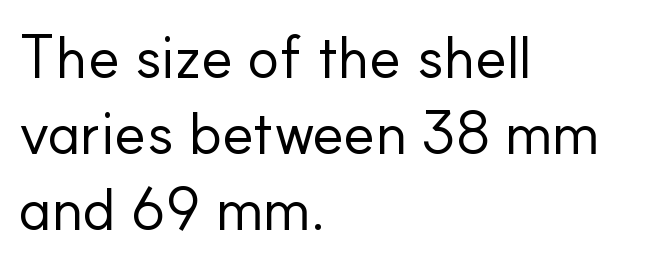
Glyph-to-glyph distance matches everyday printed text. The type sits square on the baseline with zero lean. Glance below the letters and you will spot only blank space. Character widths vary here, with narrow letters taking less room than wide ones.
